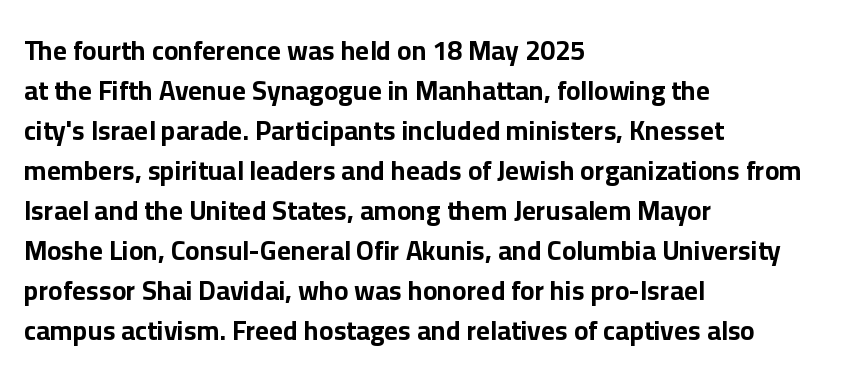
A student would call this left alignment; a typographer would say flush left, rag right. Lines of text with bare space underneath. Does the weight exceed regular? Yes, all the way to bold. Posture: vertical. The rows are spaced the way most documents space them. In terms of letterspacing, this is plain default setting.
